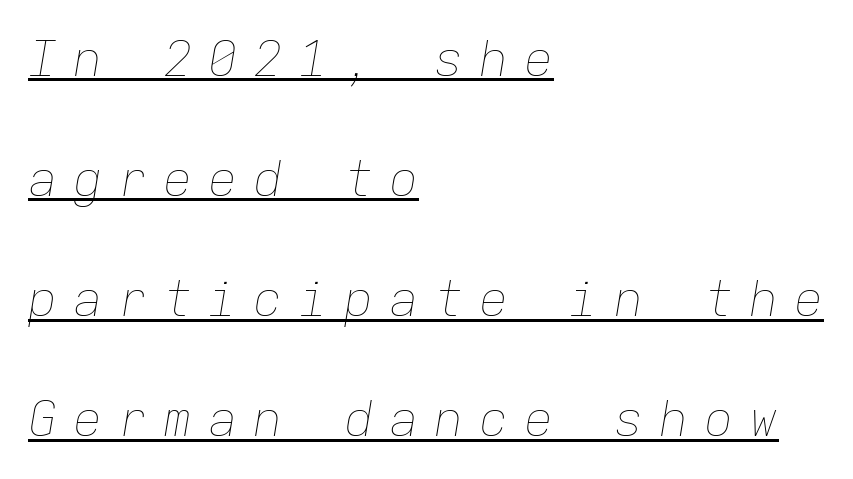
{"italic": "yes", "lean": "right", "slant_degrees": 9, "bold": "no", "weight": "thin", "width": "normal", "stroke_contrast": "low", "x_height": "medium", "monospaced": "yes", "underline": "yes", "align": "left", "line_spacing": "loose", "line_spacing_ratio": 2.45, "letter_spacing": "wide", "letter_spacing_em": 0.32, "glyph_px": 49}
